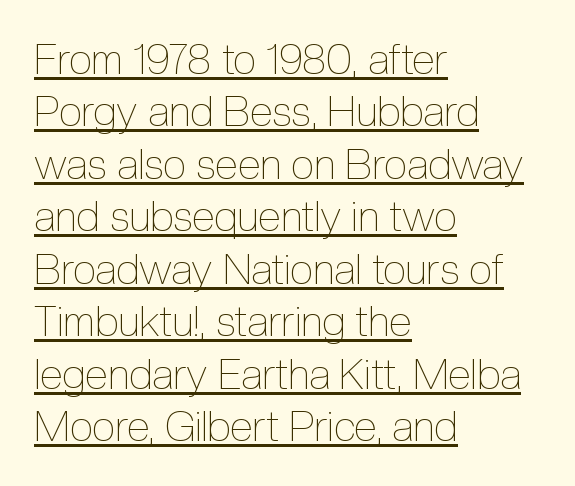
The image shows 42 px thin, condensed type, upright; set left-aligned, normal line spacing (1.25x), normal letter spacing, underlined; a medium x-height.
